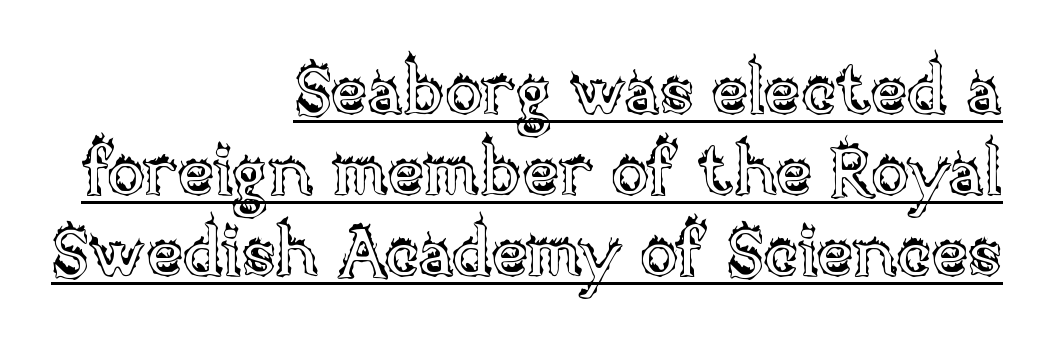
The image shows 70 px text type, upright; set right-aligned, line spacing 1.16x, normal letter spacing, underlined; a large x-height.
